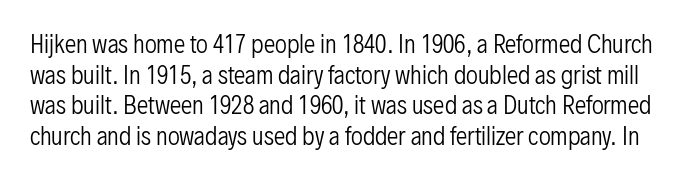
Q: Is the text bold? A: No.
Q: Is the text italic (slanted)? A: No, it is upright.
Q: Is the text underlined? A: No.
Q: Is the spacing between letters normal or unusually wide? A: Normal.
Q: Is the spacing between lines tight, normal or loose? A: Normal.
